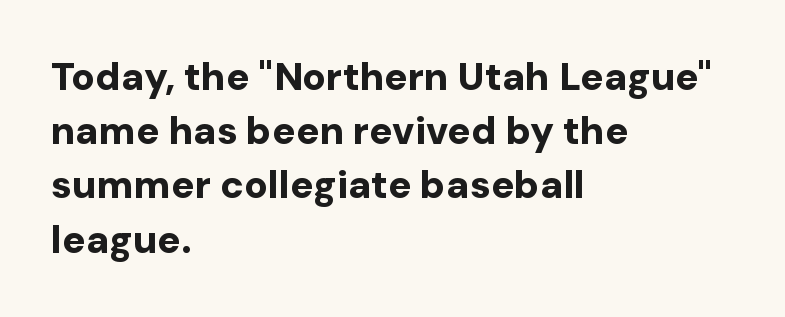
{"serif": "no", "italic": "no", "bold": "yes", "weight": "bold", "width": "normal", "stroke_contrast": "low", "x_height": "medium", "monospaced": "no", "underline": "no", "align": "left", "line_spacing": "normal", "line_spacing_ratio": 1.39, "letter_spacing": "normal", "letter_spacing_em": 0.0, "glyph_px": 39}
